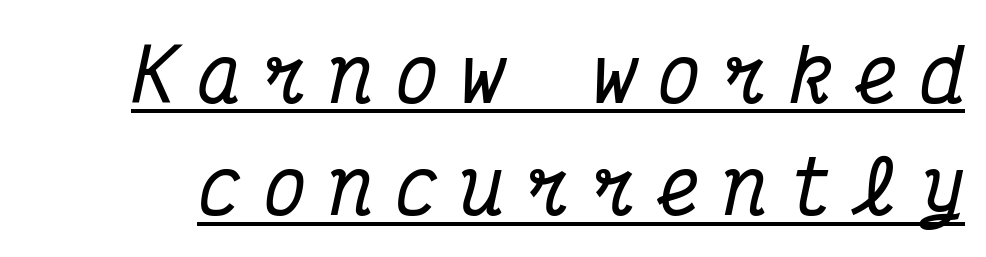
Q: Is the text italic (slanted)? A: Yes, it leans right by about 12 degrees.
Q: Is the typeface a serif or a sans-serif typeface? A: Serif.
Q: Is the text underlined? A: Yes.
Q: Is the spacing between letters normal or unusually wide? A: Unusually wide.
Q: Is the spacing between lines tight, normal or loose? A: Normal.
Q: Width (condensed, normal, or wide)? A: Condensed.
Q: Stroke contrast? A: Medium.
Q: x-height? A: Medium.
Q: Monospaced? A: Yes.
